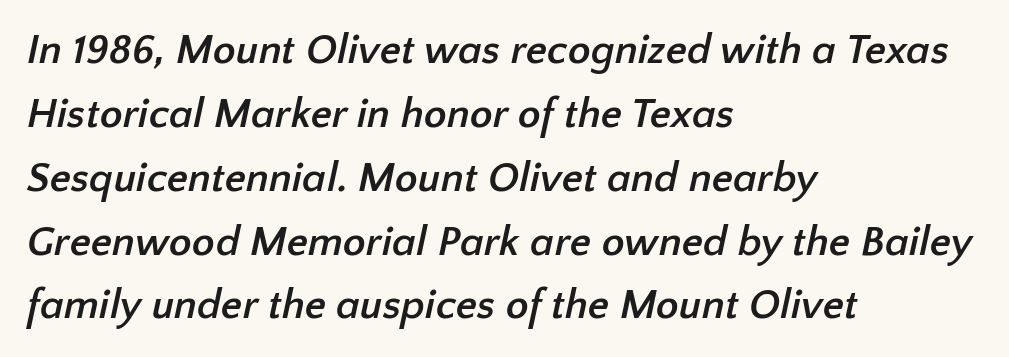
The zone under the glyphs is completely vacant. Notice how descenders clear the ascenders below comfortably — that's standard leading. Heavy, bold letterforms. Each letter keeps its own natural width here, so spacing adapts to shape. Look at the tracking — it's just the regular setting, nothing added.
